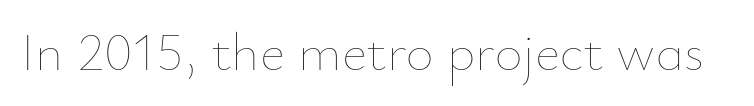
The image shows 54 px thin type, upright; set normal letter spacing, not underlined; low stroke contrast and a small x-height.
